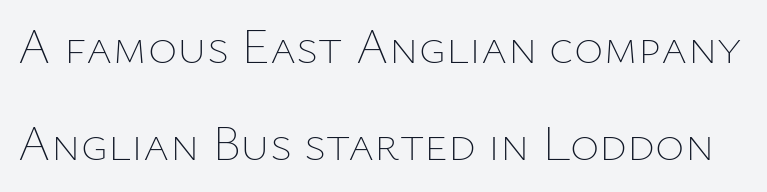
Q: Is the text bold? A: No.
Q: Is the text italic (slanted)? A: No, it is upright.
Q: Is the text underlined? A: No.
Q: Is the spacing between letters normal or unusually wide? A: Normal.
Q: Is the spacing between lines tight, normal or loose? A: Loose.
Q: Width (condensed, normal, or wide)? A: Normal.
Q: Stroke contrast? A: Low.
Q: x-height? A: Medium.
Q: Monospaced? A: No.
